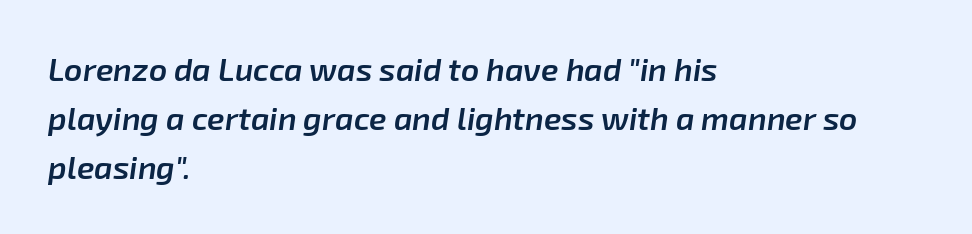
{"italic": "yes", "lean": "right", "slant_degrees": 8, "bold": "semi", "weight": "semibold", "width": "normal", "stroke_contrast": "low", "x_height": "medium", "monospaced": "no", "underline": "no", "align": "left", "line_spacing": "normal", "line_spacing_ratio": 1.53, "letter_spacing": "normal", "letter_spacing_em": 0.0, "glyph_px": 32}
